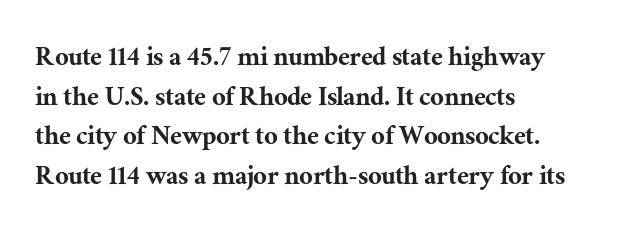
The image shows 30 px serif type, upright; set left-aligned, normal line spacing (1.32x), normal letter spacing, not underlined; medium stroke contrast and a medium x-height.
